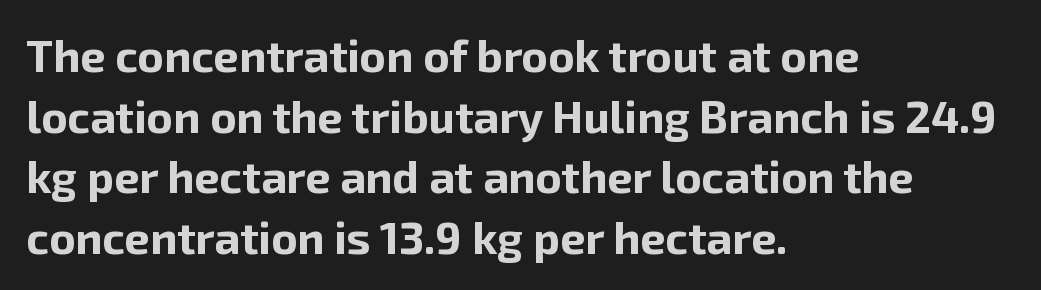
The specimen reads as upright at a glance. Clear beneath every line of the passage. The typeface chosen for these lines omits serifs. Notice how descenders clear the ascenders below comfortably — that's standard leading.
